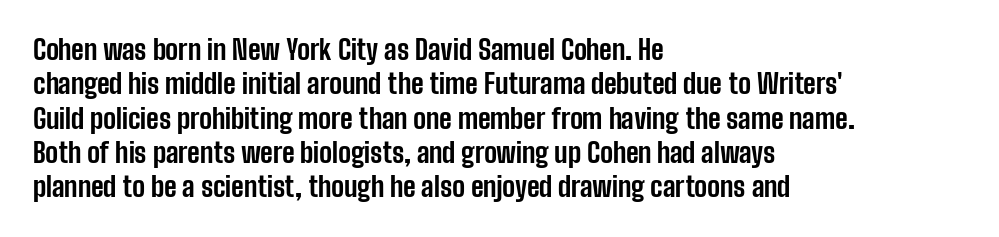
The image shows 27 px bold type, upright; set left-aligned, normal line spacing (1.27x), normal letter spacing, not underlined.
